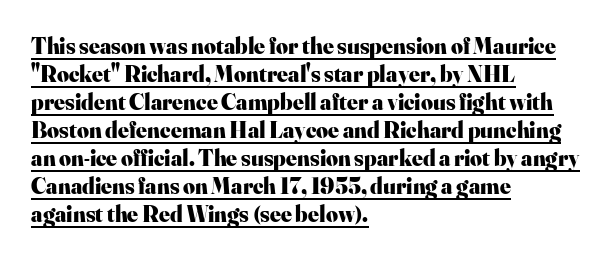
The image shows 23 px bold type, upright; set left-aligned, line spacing 1.22x, normal letter spacing, underlined.
